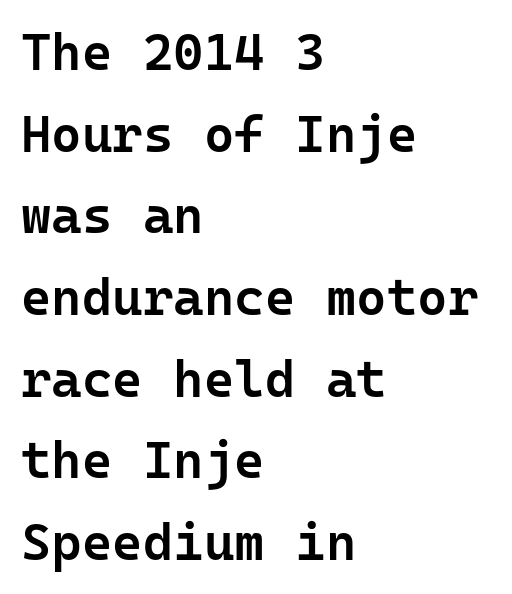
{"serif": "no", "italic": "no", "bold": "semi", "weight": "semibold", "width": "normal", "stroke_contrast": "low", "x_height": "medium", "monospaced": "yes", "underline": "no", "align": "left", "line_spacing": "normal", "line_spacing_ratio": 1.57, "letter_spacing": "normal", "letter_spacing_em": 0.0, "glyph_px": 52}
